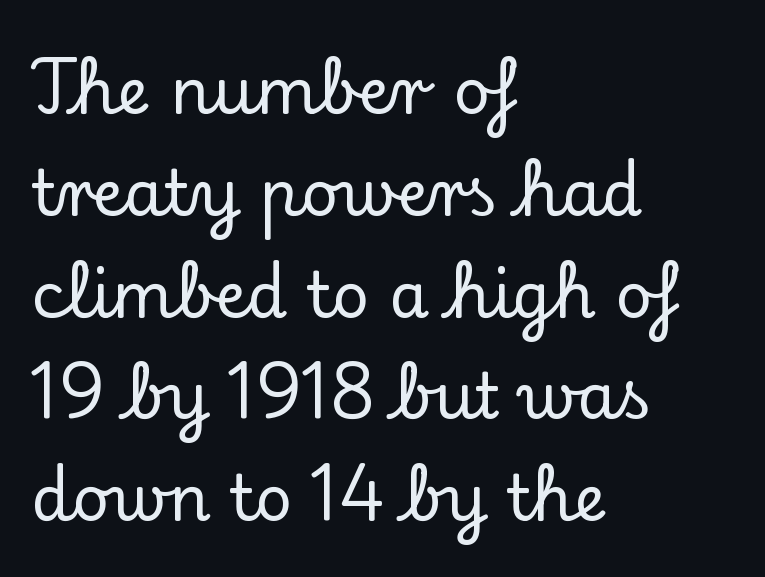
Font category for this specimen: serif. Bare-footed words on every line. Caption: standard tracking, unaltered. The rendering uses natural spacing where letterforms have individual widths. The lines sit at an ordinary, default distance from one another. Tall strokes in this sample are plumb rather than angled.
